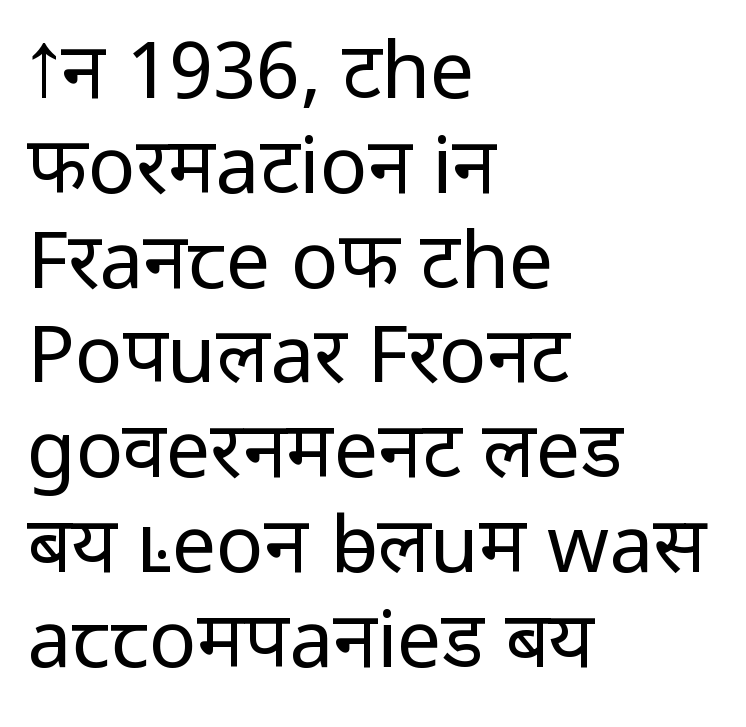
Layout note: lines flush left. In terms of letterspacing, this is plain default setting. The glyphs in this specimen are sans serif. Each stroke keeps to a modest, everyday thickness or less. You can tell it's not italic because the verticals are truly vertical.
